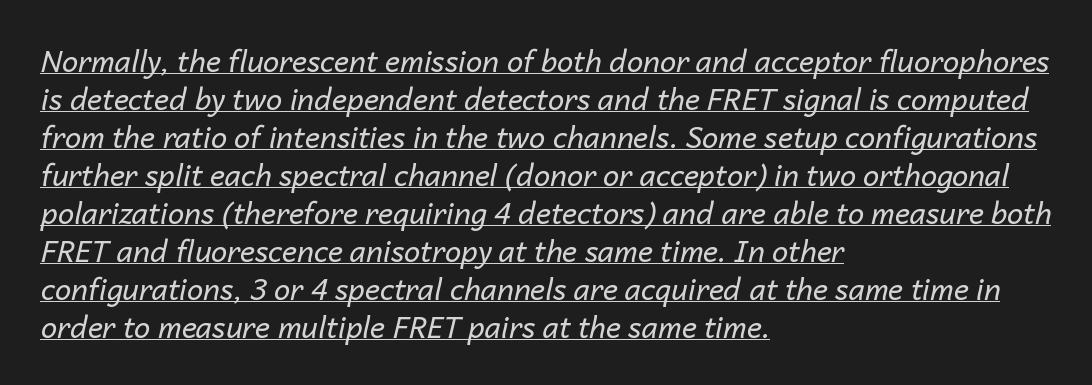
Q: Is the text bold? A: No.
Q: Is the text italic (slanted)? A: Yes, it leans right by about 14 degrees.
Q: Is the text underlined? A: Yes.
Q: How is the paragraph aligned? A: Left-aligned.
Q: Is the spacing between letters normal or unusually wide? A: Normal.
Q: Is the spacing between lines tight, normal or loose? A: Normal.
Q: Width (condensed, normal, or wide)? A: Normal.
Q: Stroke contrast? A: Low.
Q: x-height? A: Medium.
Q: Monospaced? A: No.
